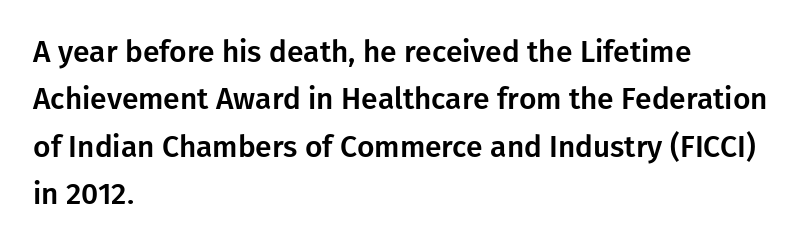
Q: Is the text italic (slanted)? A: No, it is upright.
Q: Is the typeface a serif or a sans-serif typeface? A: Sans-serif.
Q: Is the text underlined? A: No.
Q: How is the paragraph aligned? A: Left-aligned.
Q: Is the spacing between letters normal or unusually wide? A: Normal.
Q: Is the spacing between lines tight, normal or loose? A: Normal.
Q: Width (condensed, normal, or wide)? A: Normal.
Q: Stroke contrast? A: Low.
Q: x-height? A: Medium.
Q: Monospaced? A: No.
